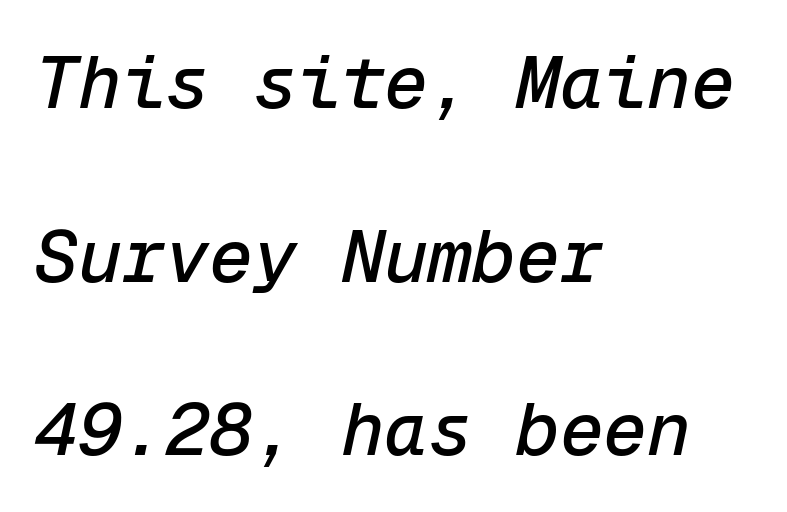
A clean baseline with only descenders dipping below it. Each letter, wide or thin by design, is forced into the same width here. Letter spacing: default. Horizontal bands of white between lines are thick stripes. The paragraph has a hard left edge and a soft right edge.
